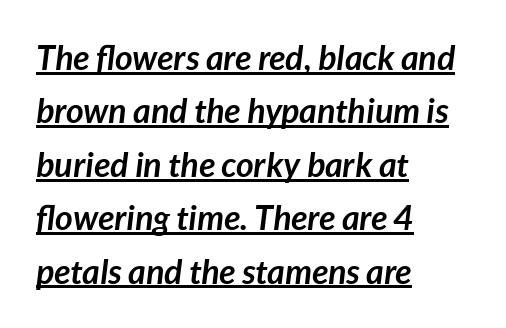
Q: Is the text bold? A: Yes.
Q: Is the text italic (slanted)? A: Yes, it leans right by about 7 degrees.
Q: Is the text underlined? A: Yes.
Q: How is the paragraph aligned? A: Left-aligned.
Q: Is the spacing between letters normal or unusually wide? A: Normal.
Q: Is the spacing between lines tight, normal or loose? A: Normal.
Q: Width (condensed, normal, or wide)? A: Normal.
Q: Stroke contrast? A: Low.
Q: x-height? A: Medium.
Q: Monospaced? A: No.
